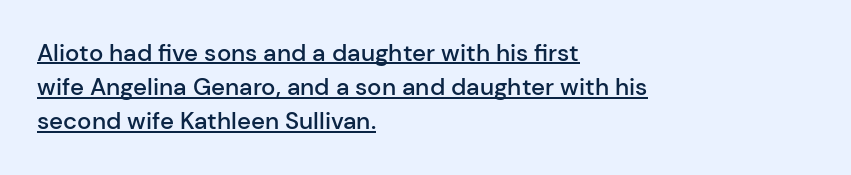
A semibold gives these letters moderate extra thickness, short of bold. These lines are set flush left with a ragged right edge. Leading: standard. When letters stand straight like this, we call the style roman or upright. Is the letter spacing exaggerated? No — it looks like the ordinary default. What decoration does the sample have? An underline.
